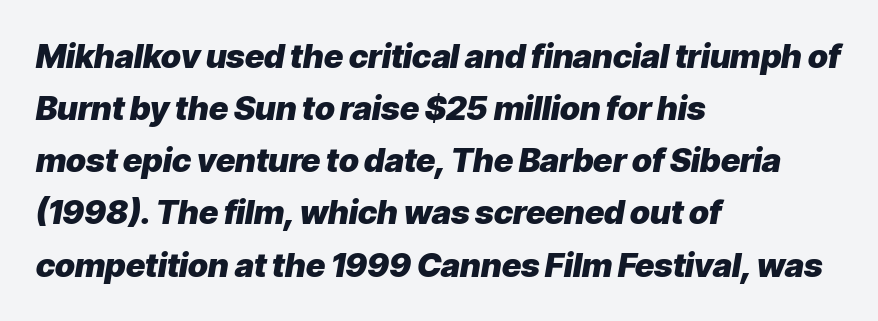
Q: Is the text bold? A: Yes.
Q: Is the text italic (slanted)? A: Yes, it leans right by about 9 degrees.
Q: Is the text underlined? A: No.
Q: How is the paragraph aligned? A: Left-aligned.
Q: Is the spacing between letters normal or unusually wide? A: Normal.
Q: Is the spacing between lines tight, normal or loose? A: Normal.
Q: Width (condensed, normal, or wide)? A: Normal.
Q: Stroke contrast? A: Low.
Q: x-height? A: Medium.
Q: Monospaced? A: No.
